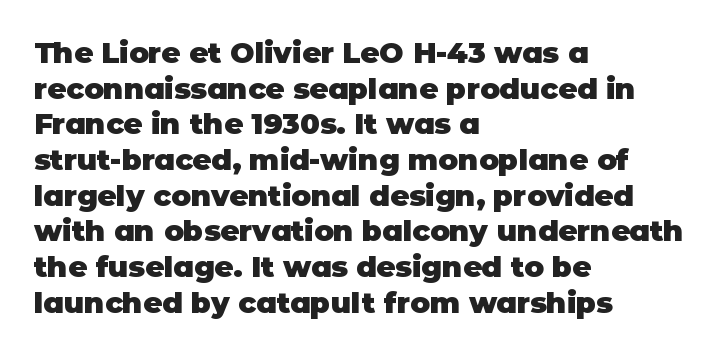
The image shows 29 px heavy sans-serif type, upright; set left-aligned, line spacing 1.23x, normal letter spacing, not underlined; low stroke contrast and a large x-height.
